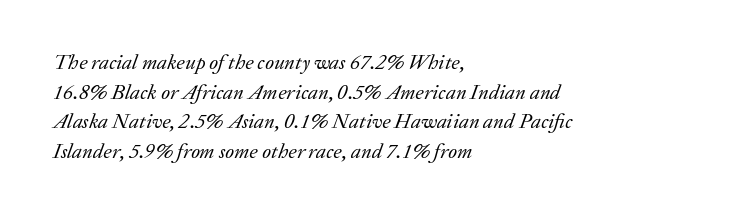
Q: Is the text bold? A: No.
Q: Is the text italic (slanted)? A: Yes, it leans right by about 20 degrees.
Q: Is the text underlined? A: No.
Q: How is the paragraph aligned? A: Left-aligned.
Q: Is the spacing between letters normal or unusually wide? A: Normal.
Q: Is the spacing between lines tight, normal or loose? A: Normal.
